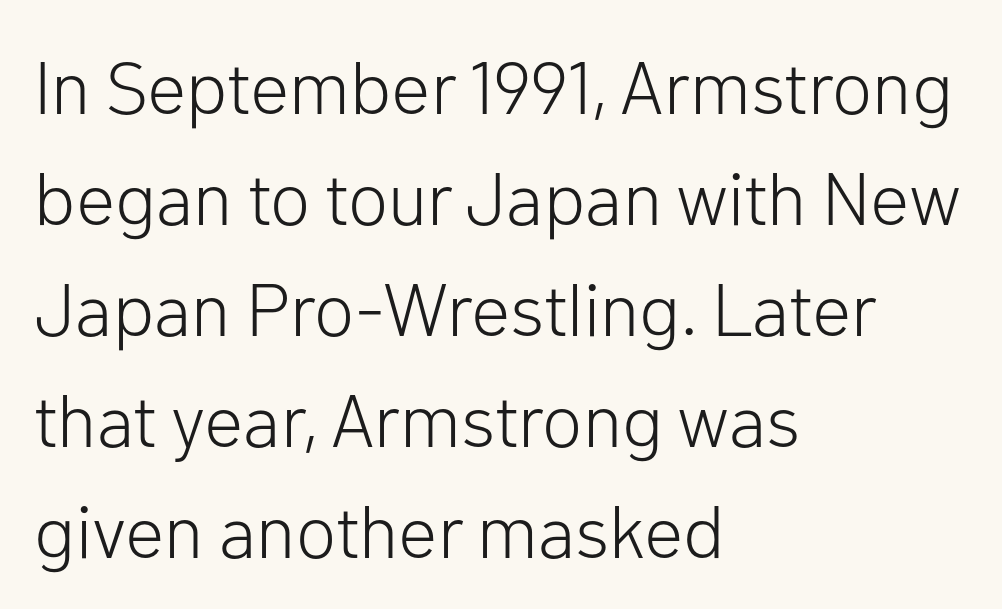
{"serif": "no", "italic": "no", "bold": "no", "weight": "light", "width": "normal", "stroke_contrast": "low", "x_height": "medium", "monospaced": "no", "underline": "no", "align": "left", "line_spacing": "normal", "line_spacing_ratio": 1.5, "letter_spacing": "normal", "letter_spacing_em": 0.0, "glyph_px": 74}
